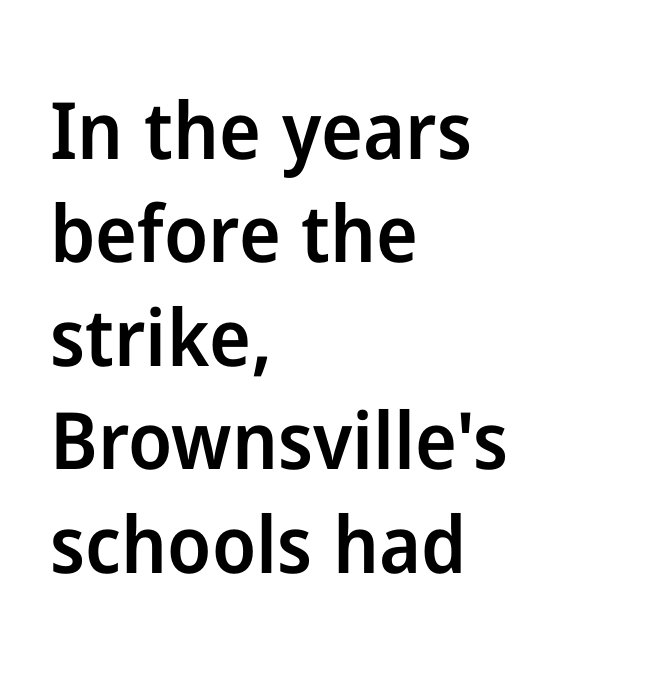
The image shows 79 px semibold sans-serif type, upright; set left-aligned, normal line spacing (1.31x), normal letter spacing, not underlined; low stroke contrast and a medium x-height.
